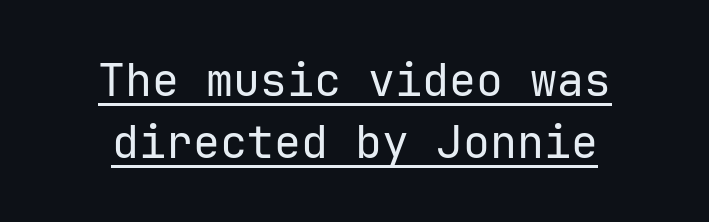
The image shows 45 px regular-weight sans-serif type, upright; set centered, normal line spacing (1.37x), normal letter spacing, underlined; low stroke contrast and a medium x-height.
